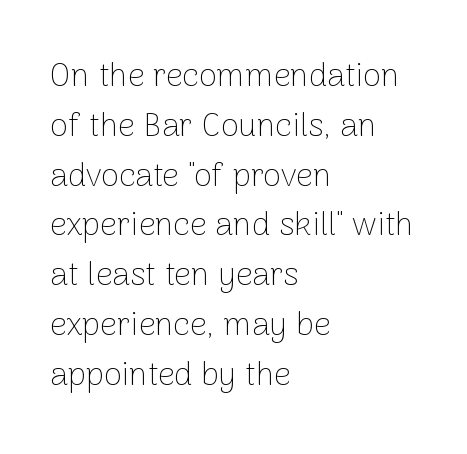
Q: Is the text bold? A: No.
Q: Is the text italic (slanted)? A: No, it is upright.
Q: Is the typeface a serif or a sans-serif typeface? A: Sans-serif.
Q: Is the text underlined? A: No.
Q: How is the paragraph aligned? A: Left-aligned.
Q: Is the spacing between letters normal or unusually wide? A: Normal.
Q: Is the spacing between lines tight, normal or loose? A: Normal.
Q: Width (condensed, normal, or wide)? A: Normal.
Q: Stroke contrast? A: Low.
Q: x-height? A: Medium.
Q: Monospaced? A: No.
